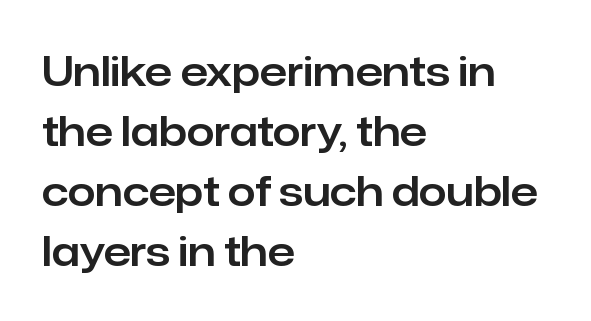
Q: Is the text italic (slanted)? A: No, it is upright.
Q: Is the typeface a serif or a sans-serif typeface? A: Sans-serif.
Q: Is the text underlined? A: No.
Q: How is the paragraph aligned? A: Left-aligned.
Q: Is the spacing between letters normal or unusually wide? A: Normal.
Q: Is the spacing between lines tight, normal or loose? A: Normal.
Q: Width (condensed, normal, or wide)? A: Normal.
Q: Stroke contrast? A: Low.
Q: x-height? A: Medium.
Q: Monospaced? A: No.
